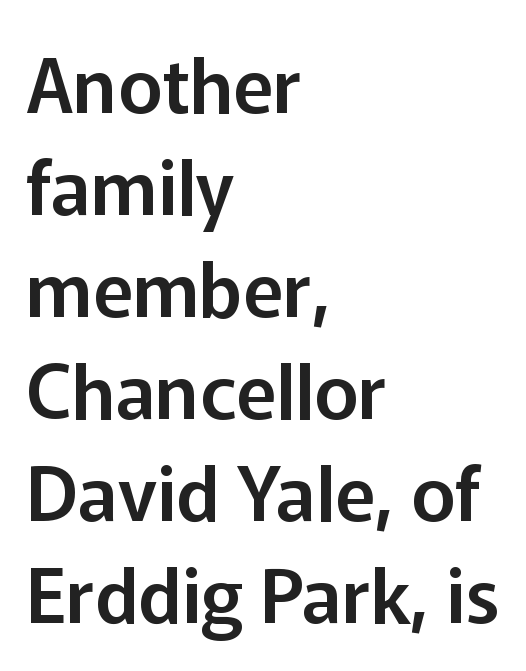
Every row of glyphs begins at an identical x-position on the left. Here the designer chose a conventional face with non-uniform glyph widths. No word sits above an underline. The horizontal fit of the characters is conventional and even. Type style note: lacks serifs. These lines were composed using upright roman letters.
